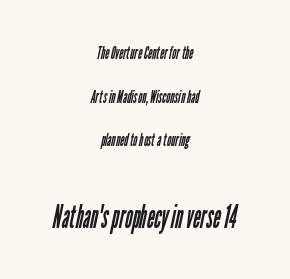
{"serif": "no", "bold": "no", "weight": "regular", "width": "condensed", "stroke_contrast": "low", "x_height": "medium", "monospaced": "no", "underline": "no", "align": "center", "line_spacing": "loose", "line_spacing_ratio": 2.42, "letter_spacing": "normal", "letter_spacing_em": 0.0, "larger_block": "second", "size_ratio": 1.78, "glyph_px": 32}
